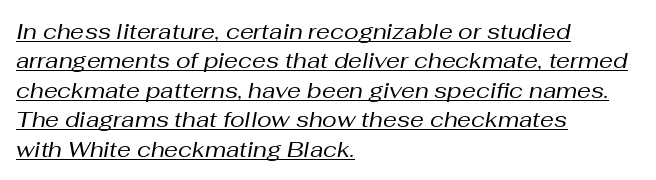
Q: Is the text bold? A: No.
Q: Is the text italic (slanted)? A: Yes, it leans right by about 10 degrees.
Q: Is the text underlined? A: Yes.
Q: How is the paragraph aligned? A: Left-aligned.
Q: Is the spacing between letters normal or unusually wide? A: Normal.
Q: Is the spacing between lines tight, normal or loose? A: Normal.
